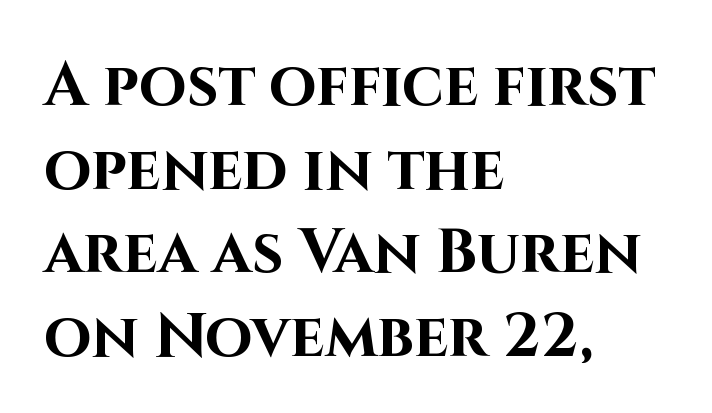
{"serif": "no", "italic": "no", "bold": "yes", "weight": "bold", "width": "normal", "stroke_contrast": "high", "x_height": "large", "monospaced": "no", "underline": "no", "align": "left", "line_spacing": "normal", "line_spacing_ratio": 1.37, "letter_spacing": "normal", "letter_spacing_em": 0.0, "glyph_px": 61}
